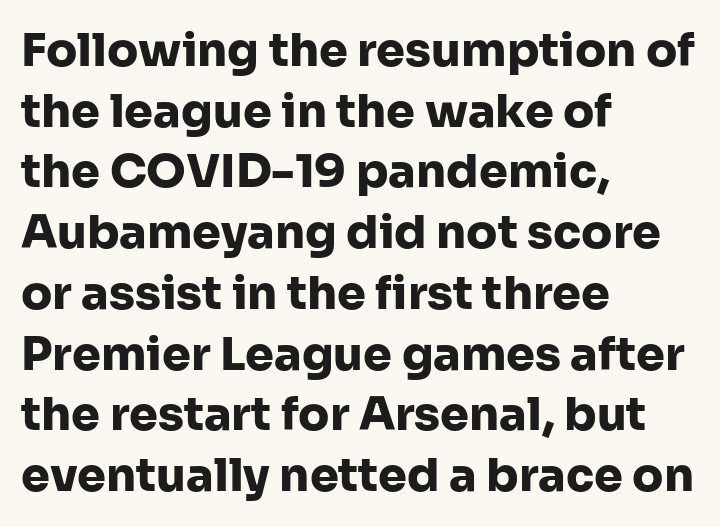
{"serif": "no", "italic": "no", "bold": "yes", "weight": "heavy", "width": "normal", "stroke_contrast": "low", "x_height": "medium", "monospaced": "no", "underline": "no", "align": "left", "line_spacing": "normal", "line_spacing_ratio": 1.32, "letter_spacing": "normal", "letter_spacing_em": 0.0, "glyph_px": 46}
